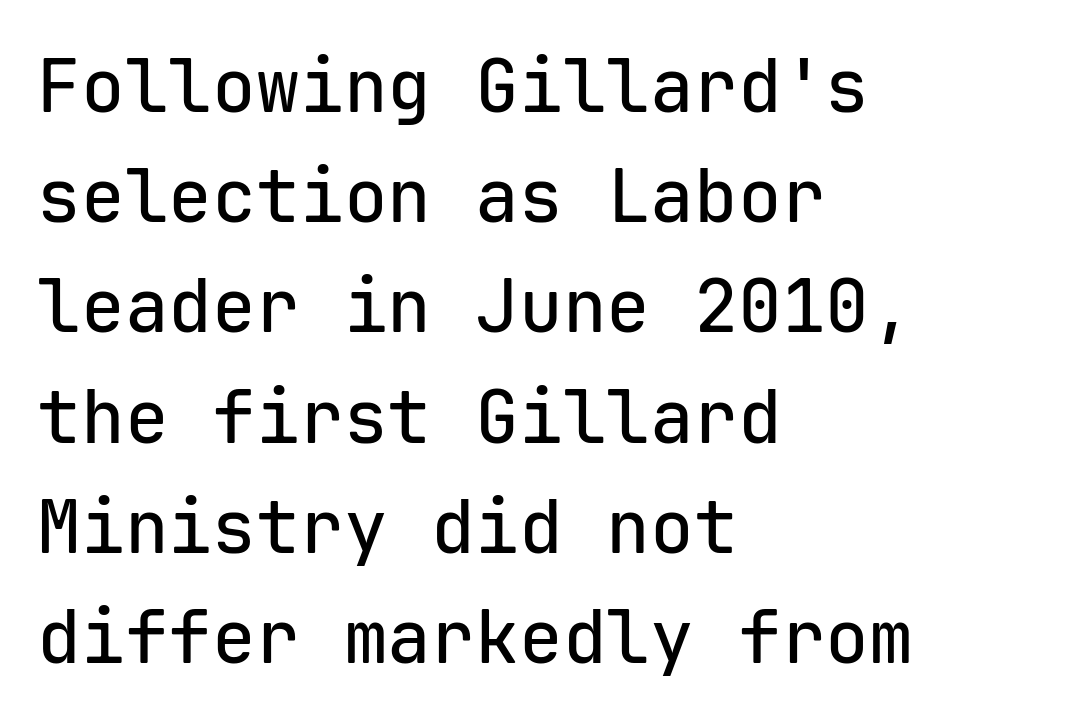
This sample has the even, mechanical cadence of fixed-width lettering. The lettering stays uniformly vertical, giving the passage a roman look. Descenders hang freely into open space. Short note: letters normally spaced. The glyphs in this specimen are sans serif. The paragraph shown leans on its left margin.
